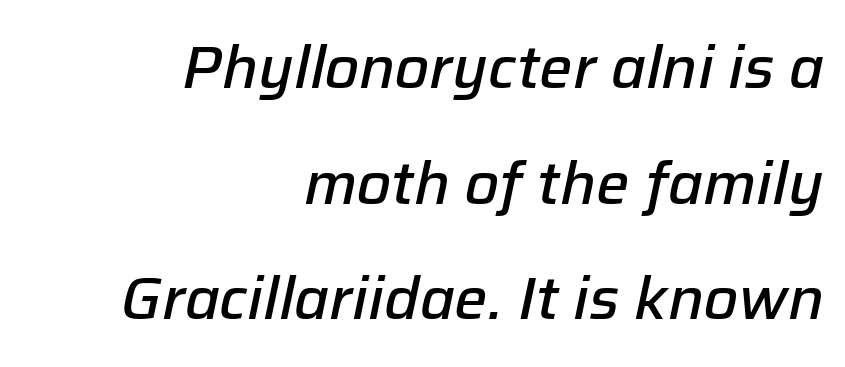
Each word holds together tightly as a unit, with standard inter-letter gaps. Glance below the letters and you will spot only blank space. Honestly, the rows look like they've been pulled way apart. Varying glyph widths throughout — classic text-font behaviour. Horizontally, the lines are justified to the trailing edge only. A somewhat darkened texture: the type is semibold rather than bold.
